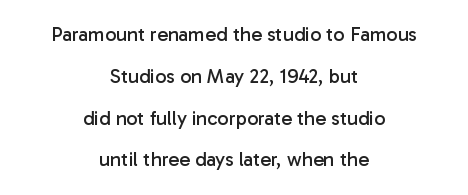
{"italic": "no", "bold": "no", "underline": "no", "align": "center", "line_spacing": "loose", "line_spacing_ratio": 2.09, "letter_spacing": "normal", "letter_spacing_em": 0.0, "glyph_px": 20}
